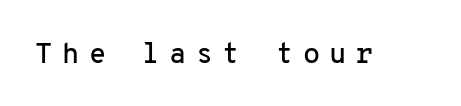
{"serif": "no", "italic": "no", "width": "normal", "stroke_contrast": "low", "x_height": "medium", "monospaced": "yes", "underline": "no", "letter_spacing": "wide", "letter_spacing_em": 0.34, "glyph_px": 28}
